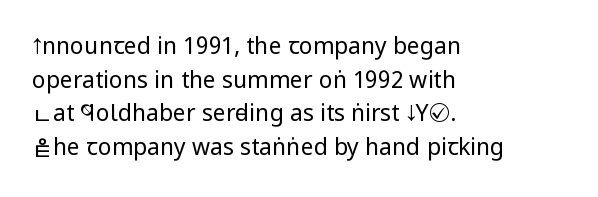
What stands out about the letter spacing? Nothing — it is the standard amount. Type without underlining. You can tell it's not italic because the verticals are truly vertical. Is there much room between lines? A standard amount, neither cramped nor airy.
